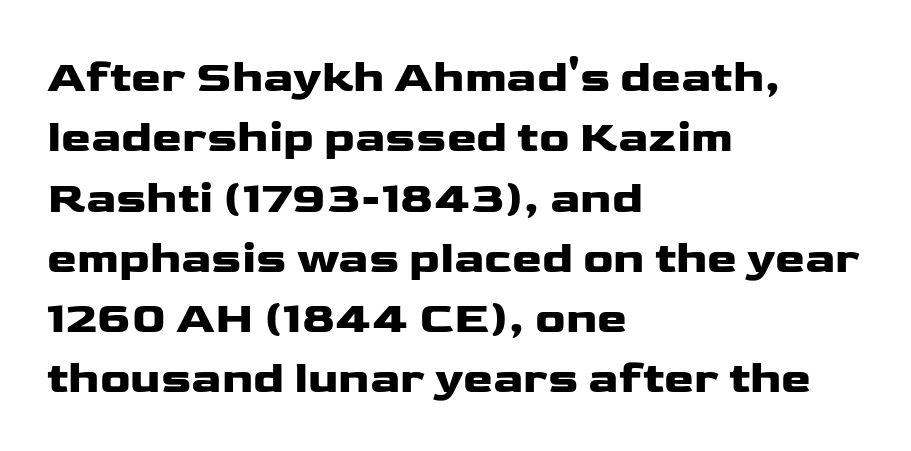
Q: Is the text italic (slanted)? A: No, it is upright.
Q: Is the typeface a serif or a sans-serif typeface? A: Sans-serif.
Q: Is the text underlined? A: No.
Q: How is the paragraph aligned? A: Left-aligned.
Q: Is the spacing between letters normal or unusually wide? A: Normal.
Q: Is the spacing between lines tight, normal or loose? A: Normal.
Q: Width (condensed, normal, or wide)? A: Wide.
Q: Stroke contrast? A: Low.
Q: x-height? A: Medium.
Q: Monospaced? A: No.
